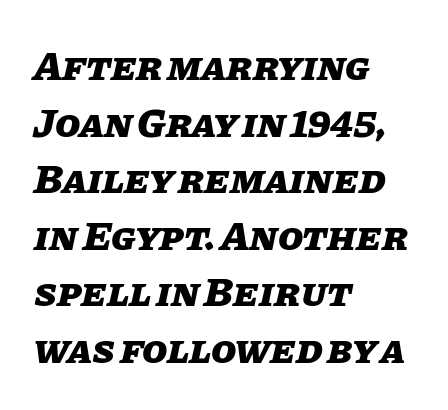
Q: Is the text bold? A: Yes.
Q: Is the text italic (slanted)? A: Yes, it leans right by about 11 degrees.
Q: Is the text underlined? A: No.
Q: How is the paragraph aligned? A: Left-aligned.
Q: Is the spacing between letters normal or unusually wide? A: Normal.
Q: Is the spacing between lines tight, normal or loose? A: Normal.
Q: Width (condensed, normal, or wide)? A: Normal.
Q: Stroke contrast? A: Low.
Q: x-height? A: Large.
Q: Monospaced? A: No.
